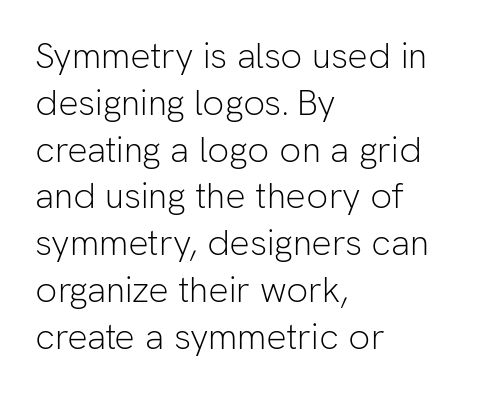
The image shows 36 px light sans-serif type, upright; set left-aligned, normal line spacing (1.3x), normal letter spacing, not underlined; low stroke contrast and a medium x-height.
